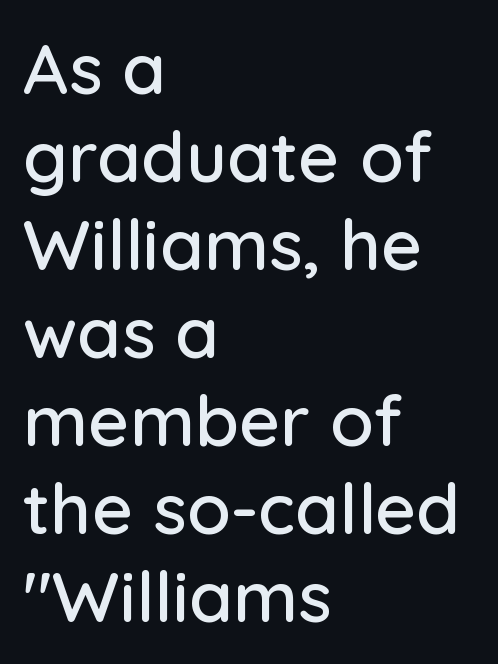
The image shows 71 px sans-serif type, upright; set left-aligned, line spacing 1.24x, normal letter spacing, not underlined; low stroke contrast and a medium x-height.
